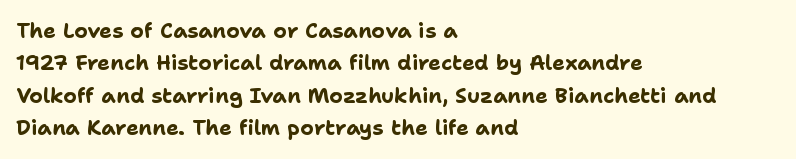
The image shows 21 px bold type, upright; set left-aligned, normal line spacing (1.54x), normal letter spacing, not underlined.
